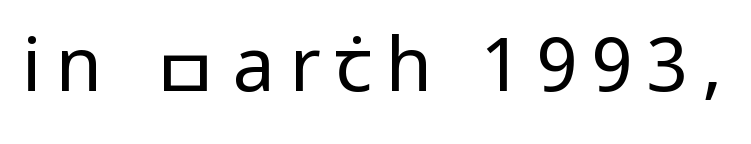
Font category for this specimen: sans-serif. The rendering uses natural spacing where letterforms have individual widths. The passage shown is not underscored anywhere. The letterforms sit at book weight or below.
